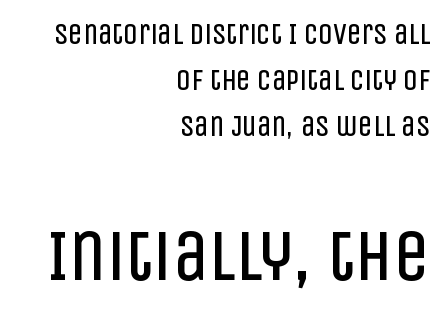
{"serif": "no", "italic": "no", "bold": "no", "weight": "regular", "width": "condensed", "stroke_contrast": "low", "x_height": "large", "monospaced": "no", "underline": "no", "align": "right", "line_spacing": "normal", "line_spacing_ratio": 1.59, "letter_spacing": "normal", "letter_spacing_em": 0.0, "larger_block": "second", "size_ratio": 2.48, "glyph_px": 72}
